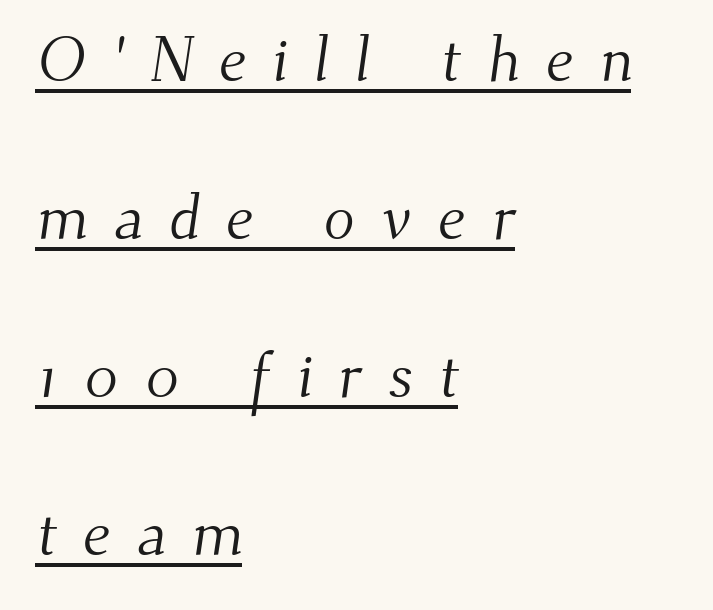
{"serif": "yes", "bold": "no", "weight": "light", "width": "normal", "stroke_contrast": "medium", "x_height": "small", "monospaced": "no", "underline": "yes", "align": "left", "line_spacing": "loose", "line_spacing_ratio": 2.47, "letter_spacing": "wide", "letter_spacing_em": 0.4, "glyph_px": 64}
